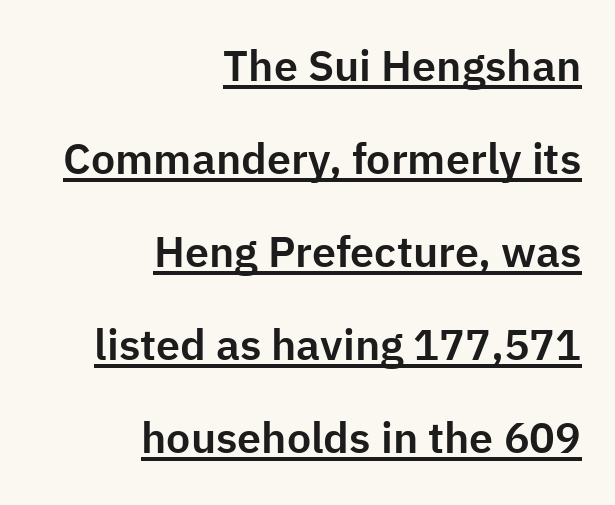
{"serif": "no", "italic": "no", "width": "normal", "stroke_contrast": "low", "x_height": "medium", "monospaced": "no", "underline": "yes", "align": "right", "line_spacing": "loose", "line_spacing_ratio": 2.16, "letter_spacing": "normal", "letter_spacing_em": 0.0, "glyph_px": 43}
